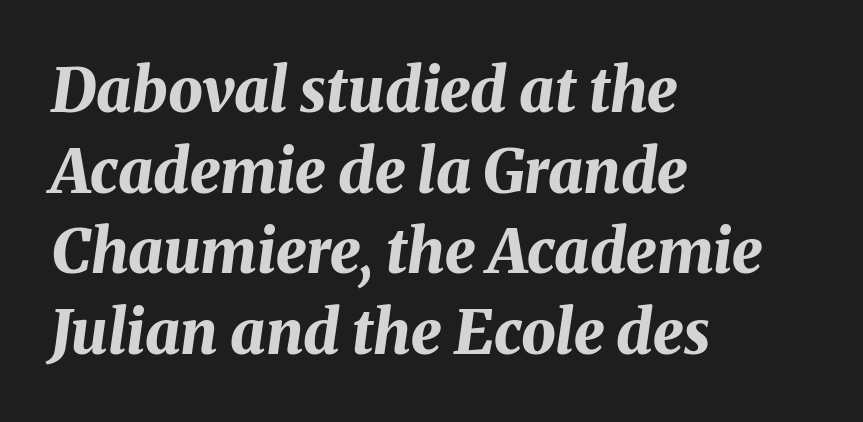
Q: Is the text bold? A: Yes.
Q: Is the text italic (slanted)? A: Yes, it leans right by about 8 degrees.
Q: Is the text underlined? A: No.
Q: How is the paragraph aligned? A: Left-aligned.
Q: Is the spacing between letters normal or unusually wide? A: Normal.
Q: Is the spacing between lines tight, normal or loose? A: Normal.
Q: Width (condensed, normal, or wide)? A: Normal.
Q: Stroke contrast? A: Medium.
Q: x-height? A: Medium.
Q: Monospaced? A: No.
